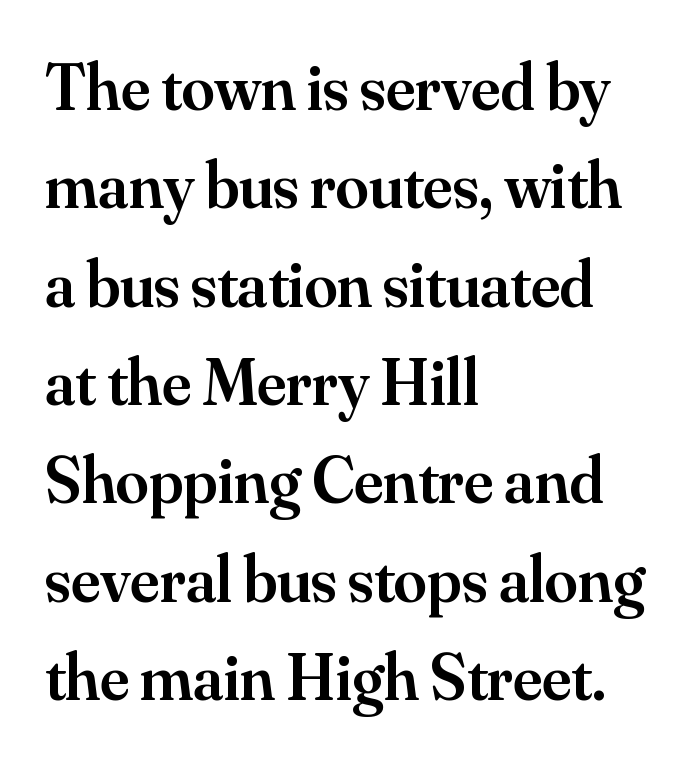
{"serif": "yes", "italic": "no", "bold": "semi", "weight": "semibold", "width": "normal", "stroke_contrast": "medium", "x_height": "small", "monospaced": "no", "underline": "no", "align": "left", "line_spacing": "normal", "line_spacing_ratio": 1.49, "letter_spacing": "normal", "letter_spacing_em": 0.0, "glyph_px": 66}
